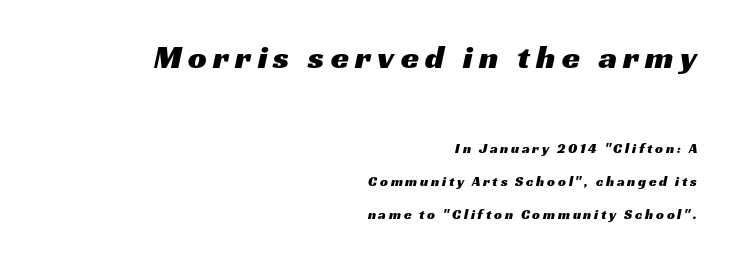
Q: Is the typeface a serif or a sans-serif typeface? A: Sans-serif.
Q: Is the text underlined? A: No.
Q: How is the paragraph aligned? A: Right-aligned.
Q: Is the spacing between lines tight, normal or loose? A: Loose.
Q: Which block of text is set in a larger size, the first (top) or the second (bottom)? A: The first (top) one.
Q: Width (condensed, normal, or wide)? A: Wide.
Q: Stroke contrast? A: Medium.
Q: x-height? A: Medium.
Q: Monospaced? A: No.
